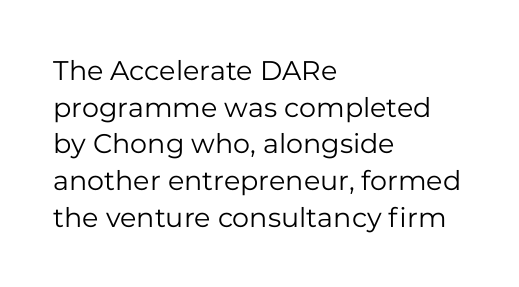
{"italic": "no", "bold": "no", "underline": "no", "align": "left", "line_spacing": "normal", "line_spacing_ratio": 1.36, "letter_spacing": "normal", "letter_spacing_em": 0.0, "glyph_px": 27}
